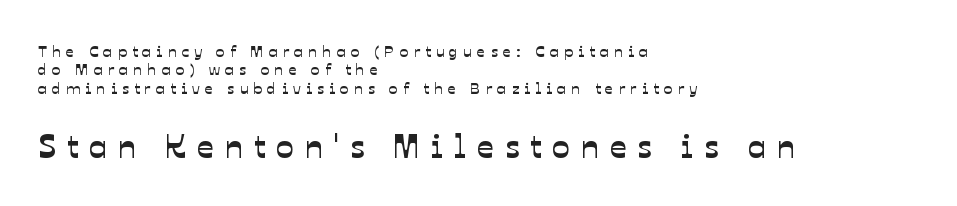
{"serif": "no", "width": "normal", "stroke_contrast": "low", "x_height": "medium", "monospaced": "no", "underline": "no", "align": "left", "line_spacing": "tight", "line_spacing_ratio": 1.15, "letter_spacing": "wide", "letter_spacing_em": 0.33, "larger_block": "second", "size_ratio": 2.06, "glyph_px": 33}
